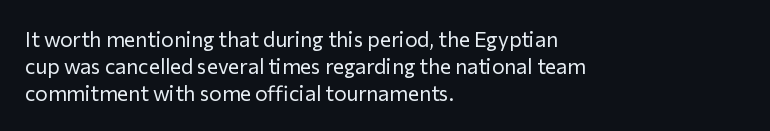
These lines keep a tight, regular rhythm from letter to letter. The rows are spaced the way most documents space them. Nothing heavy about these letters — not bold at all. A roman cut, with each character standing at attention. Check under the words: just untouched page. All the whitespace from short lines collects on the right.
